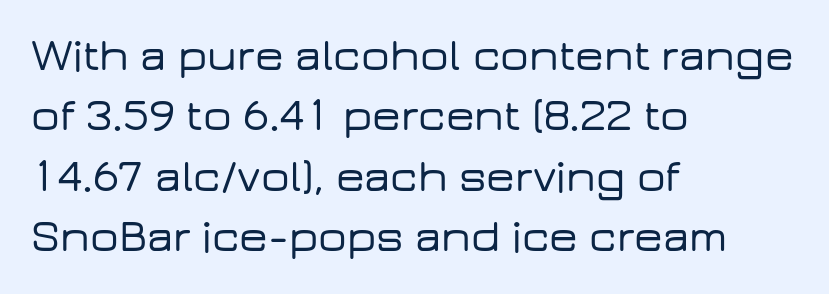
Q: Is the text italic (slanted)? A: No, it is upright.
Q: Is the typeface a serif or a sans-serif typeface? A: Sans-serif.
Q: Is the text underlined? A: No.
Q: How is the paragraph aligned? A: Left-aligned.
Q: Is the spacing between letters normal or unusually wide? A: Normal.
Q: Is the spacing between lines tight, normal or loose? A: Normal.
Q: Width (condensed, normal, or wide)? A: Wide.
Q: Stroke contrast? A: Low.
Q: x-height? A: Medium.
Q: Monospaced? A: No.
